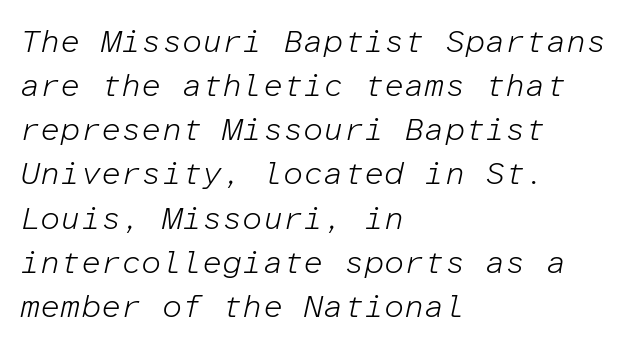
Monospaced: the letters line up in strict vertical columns. The strokes are not fattened; the text isn't bold. Nobody drew a line under any word here. Which margin do the lines hug? The left one — the right edge is uneven. Observe the lean: these are italic letterforms.
